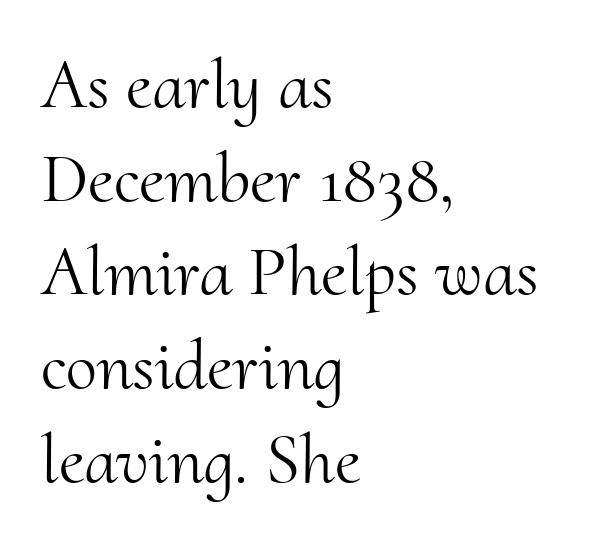
{"serif": "yes", "italic": "no", "bold": "no", "weight": "light", "width": "normal", "stroke_contrast": "medium", "x_height": "small", "monospaced": "no", "underline": "no", "align": "left", "line_spacing": "normal", "line_spacing_ratio": 1.32, "letter_spacing": "normal", "letter_spacing_em": 0.0, "glyph_px": 71}
